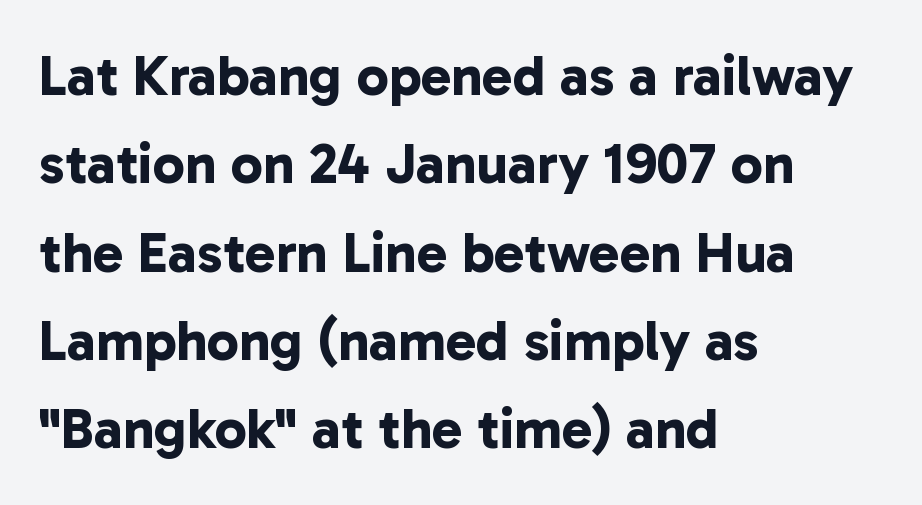
Words float on clear page, feet unadorned. Vertical spacing — default. This is sans-serif lettering, the kind often seen on screens and signage. The passage shown is typed in a proportional face where columns would drift. These lines are set flush left with a ragged right edge.
